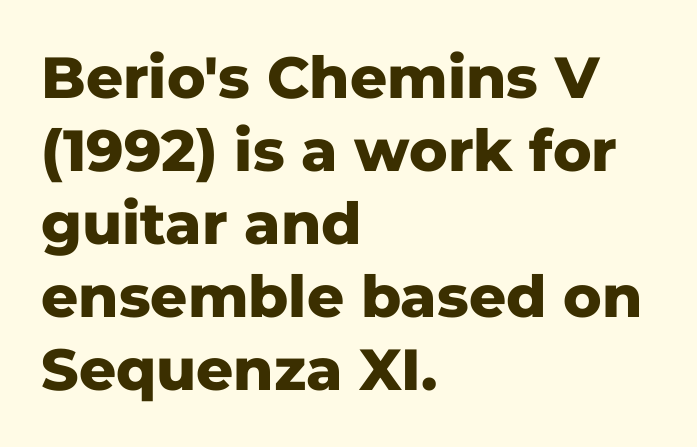
Q: Is the text bold? A: Yes.
Q: Is the text italic (slanted)? A: No, it is upright.
Q: Is the typeface a serif or a sans-serif typeface? A: Sans-serif.
Q: Is the text underlined? A: No.
Q: How is the paragraph aligned? A: Left-aligned.
Q: Is the spacing between letters normal or unusually wide? A: Normal.
Q: Is the spacing between lines tight, normal or loose? A: Normal.
Q: Width (condensed, normal, or wide)? A: Normal.
Q: Stroke contrast? A: Low.
Q: x-height? A: Medium.
Q: Monospaced? A: No.
